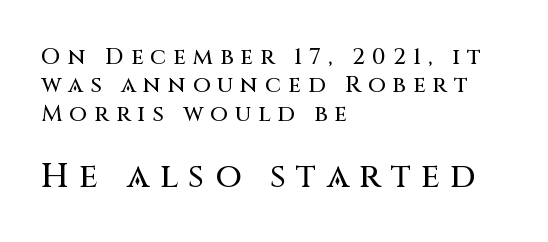
Looks like regular typesetting: each glyph gets only the width it needs. The baseline area is clear. If you drew a ruler down the left edge, every line would touch it. What stands out about the letter spacing? Its width — letters are far apart. Bigger letters appear in the bottom chunk; the top chunk is reduced. Does the type have serifs? No, each stem ends abruptly.
